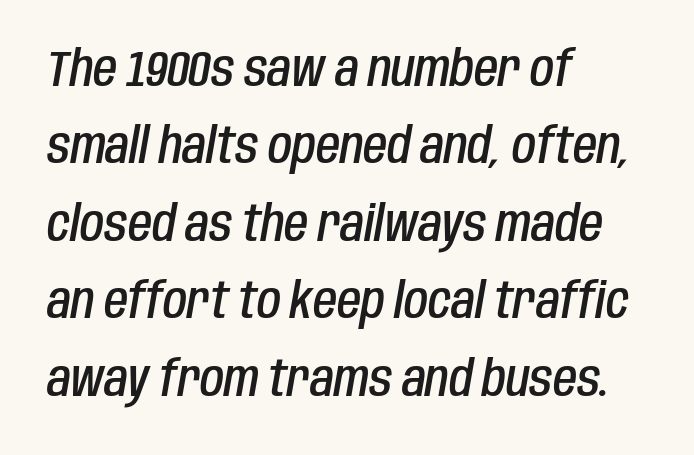
{"italic": "yes", "lean": "right", "slant_degrees": 10, "bold": "semi", "weight": "semibold", "width": "condensed", "stroke_contrast": "low", "x_height": "large", "monospaced": "no", "underline": "no", "align": "left", "line_spacing": "normal", "line_spacing_ratio": 1.58, "letter_spacing": "normal", "letter_spacing_em": 0.0, "glyph_px": 49}
